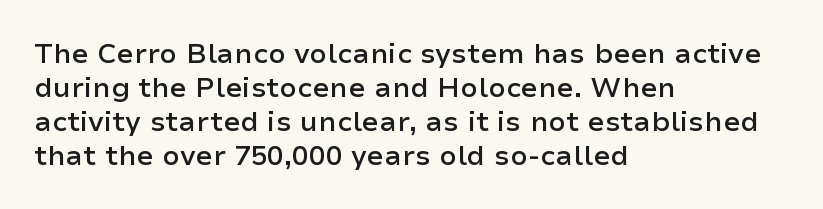
{"serif": "no", "italic": "no", "bold": "semi", "weight": "semibold", "width": "normal", "stroke_contrast": "low", "x_height": "medium", "monospaced": "no", "underline": "no", "align": "left", "line_spacing_ratio": 1.21, "letter_spacing": "normal", "letter_spacing_em": 0.0, "glyph_px": 28}
